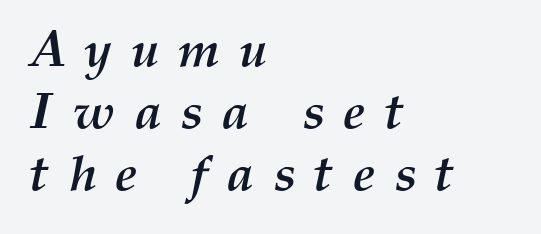
The image shows 50 px semibold type, italic (leaning right); set left-aligned, line spacing 1.24x, unusually wide letter spacing (+0.38 em), not underlined; medium stroke contrast and a medium x-height.
